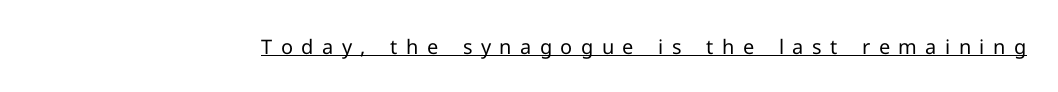
Think standard paragraph weight, or any step lighter than that. Notice how a bar underscores the lettering throughout. This sample uses expanded letter spacing, leaving extra air between glyphs. Quick note: not italic, upright.
